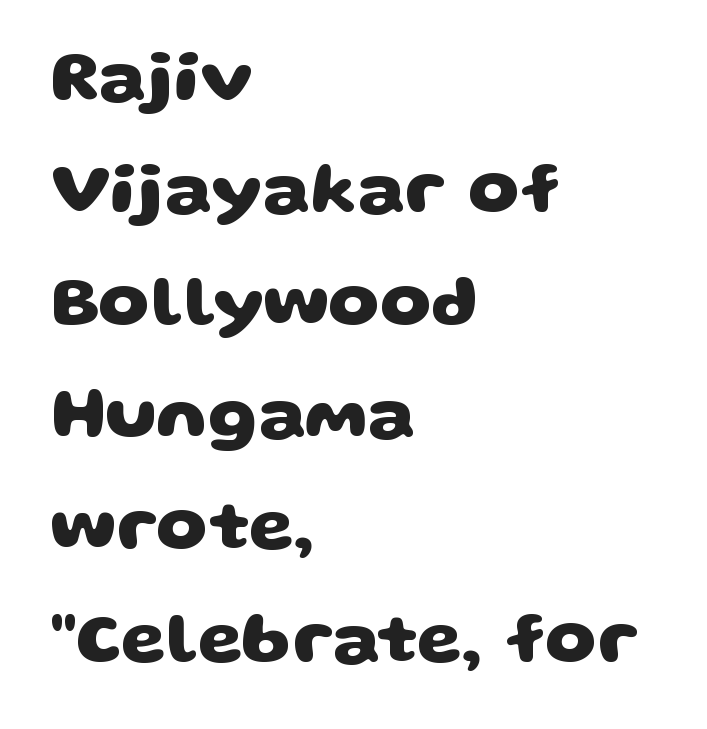
{"serif": "no", "bold": "yes", "weight": "heavy", "width": "wide", "stroke_contrast": "low", "x_height": "large", "monospaced": "no", "underline": "no", "align": "left", "line_spacing": "normal", "line_spacing_ratio": 1.56, "letter_spacing": "normal", "letter_spacing_em": 0.0, "glyph_px": 72}
